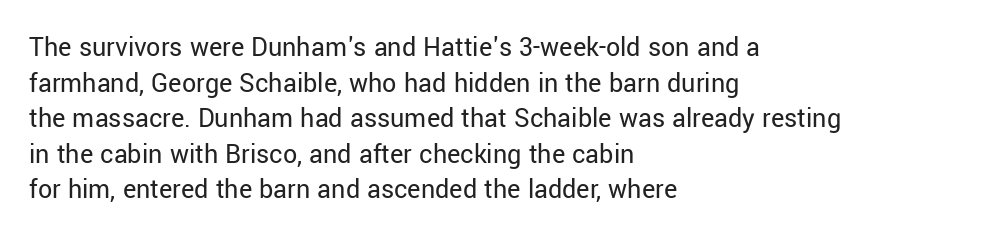
The image shows 28 px regular-weight sans-serif type, upright; set left-aligned, normal line spacing (1.27x), normal letter spacing, not underlined; low stroke contrast and a medium x-height.
